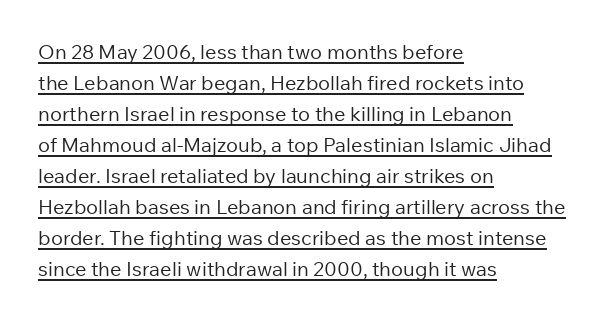
{"italic": "no", "bold": "no", "underline": "yes", "align": "left", "line_spacing": "normal", "line_spacing_ratio": 1.55, "letter_spacing": "normal", "letter_spacing_em": 0.0, "glyph_px": 20}
